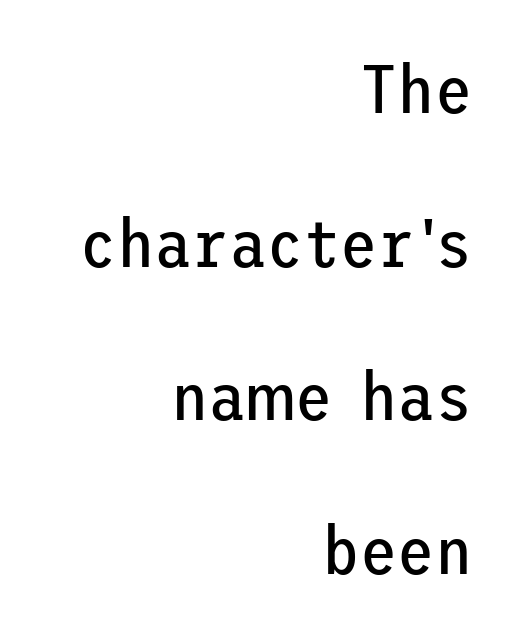
{"serif": "no", "italic": "no", "bold": "no", "weight": "regular", "width": "normal", "stroke_contrast": "low", "x_height": "medium", "underline": "no", "align": "right", "line_spacing": "loose", "line_spacing_ratio": 2.26, "letter_spacing": "normal", "letter_spacing_em": 0.0, "glyph_px": 68}
